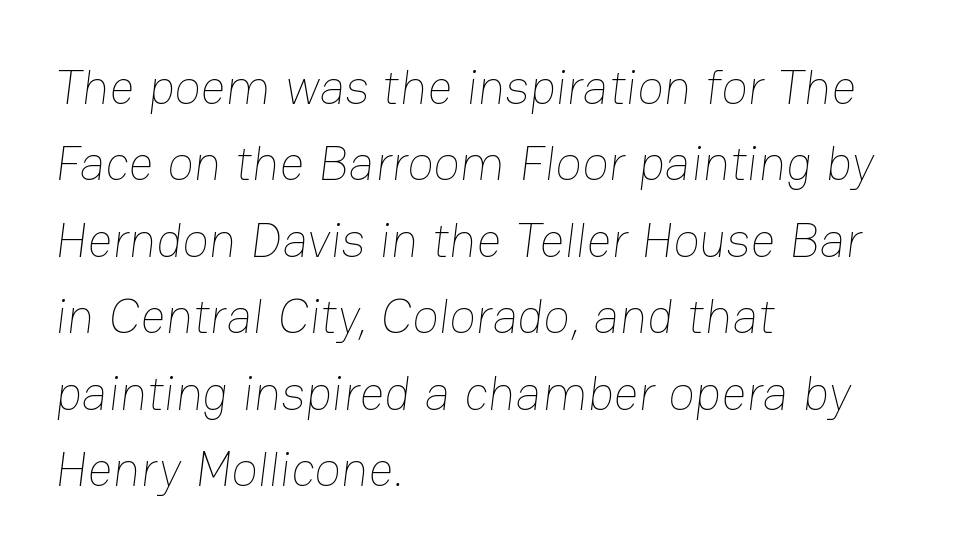
The image shows 49 px thin type; set left-aligned, normal line spacing (1.56x), normal letter spacing, not underlined; low stroke contrast and a medium x-height.
